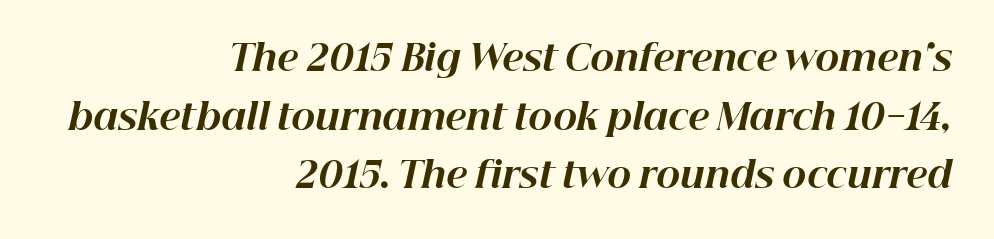
The image shows 36 px bold type, italic (leaning right); set right-aligned, normal line spacing (1.63x), normal letter spacing, not underlined; high stroke contrast and a medium x-height.
